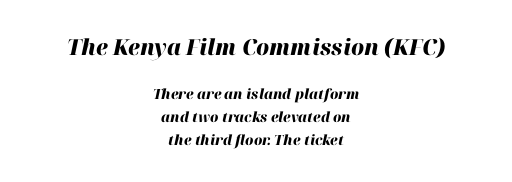
Rows of type keep a routine distance in the vertical direction. A typesetter would mark this as italic. Inter-character spacing is left at the font's built-in metrics. Type without underlining. Scale decreases going downward across the two blocks.
